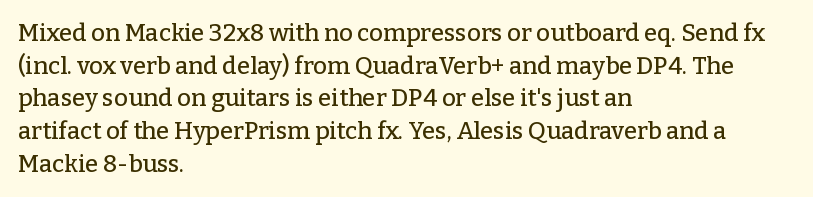
The image shows 24 px text type, upright; set left-aligned, normal line spacing (1.36x), normal letter spacing, not underlined.
